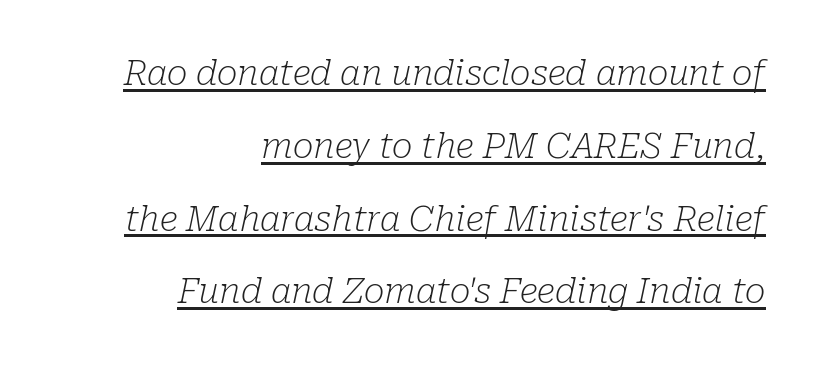
{"serif": "yes", "italic": "yes", "lean": "right", "slant_degrees": 10, "bold": "no", "weight": "light", "width": "normal", "stroke_contrast": "low", "x_height": "medium", "monospaced": "no", "underline": "yes", "align": "right", "line_spacing": "loose", "line_spacing_ratio": 2.08, "letter_spacing": "normal", "letter_spacing_em": 0.0, "glyph_px": 35}
